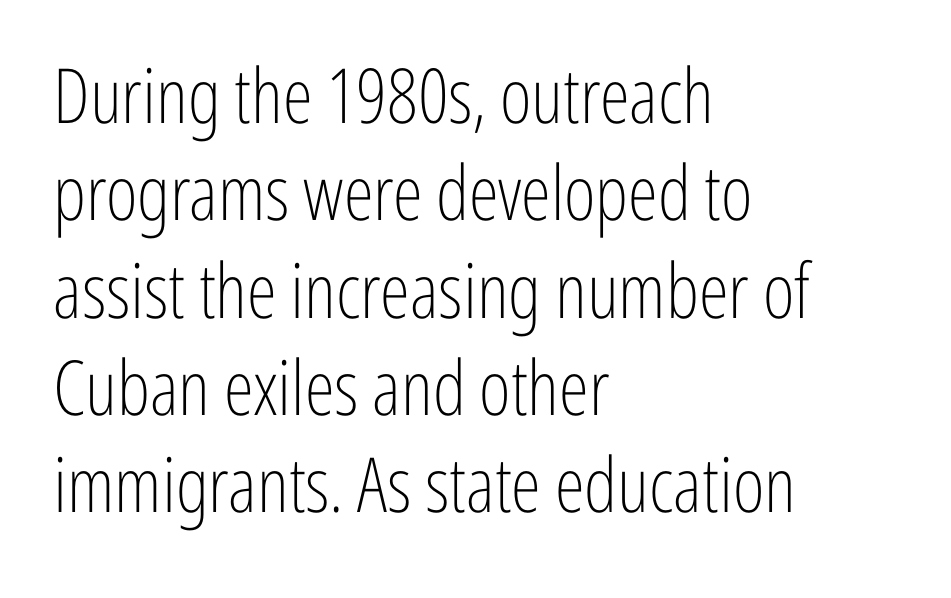
The image shows 76 px light, condensed sans-serif type, upright; set left-aligned, normal line spacing (1.28x), normal letter spacing, not underlined; low stroke contrast and a medium x-height.
